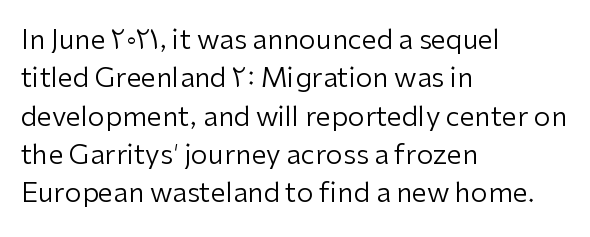
The image shows 27 px text type, upright; set left-aligned, normal line spacing (1.42x), normal letter spacing, not underlined.
